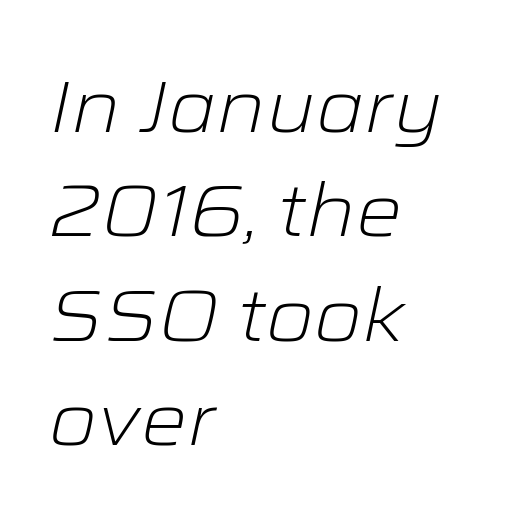
The image shows 73 px light, wide type, italic (leaning right); set left-aligned, normal line spacing (1.43x), normal letter spacing, not underlined; low stroke contrast and a medium x-height.
